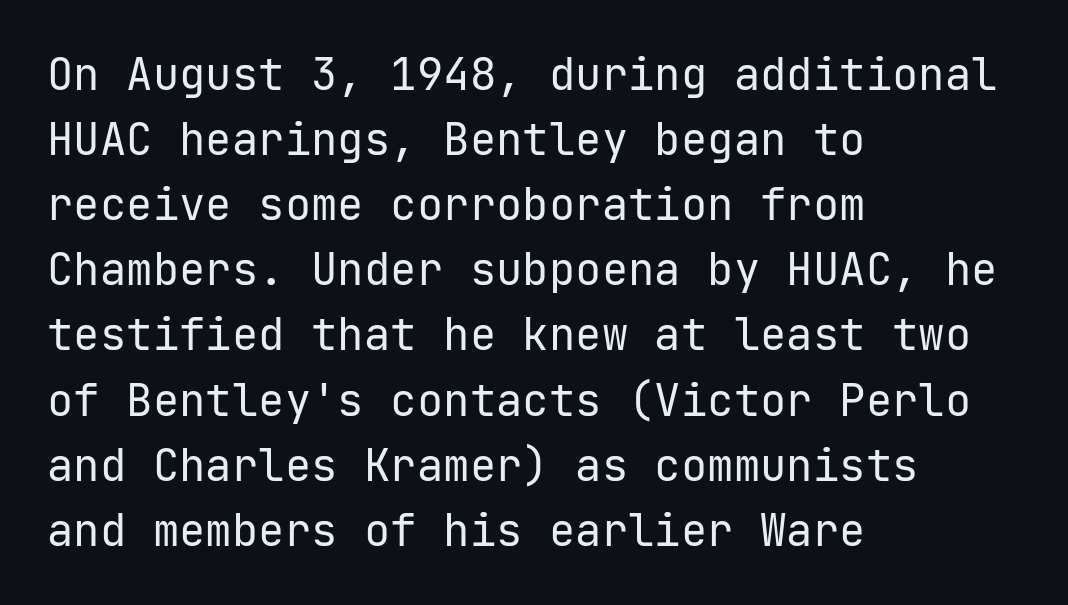
Line starts are locked; line ends wander. Nope, no serifs anywhere on these letters. Quick note: interline space is typical. Is this a heavy cut? Hardly; it is regular or lighter.
